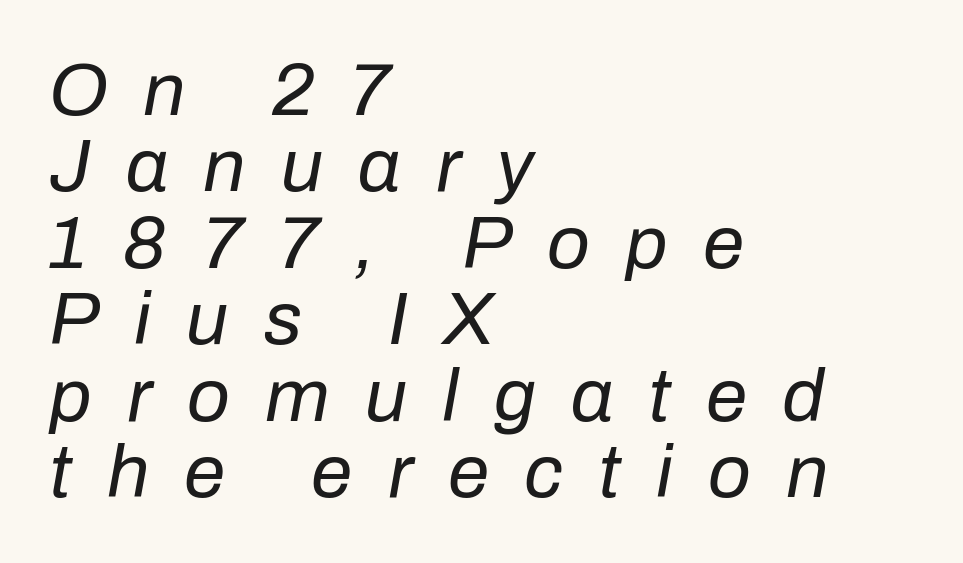
Rendered with sloped, italic letterforms. Notice how the passage keeps a crisp vertical edge on the left only. Each stroke keeps to a modest, everyday thickness or less. The letterforms stand isolated, each surrounded by extra space.
